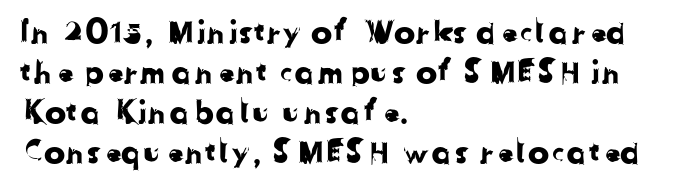
The image shows 32 px sans-serif type; set left-aligned, normal line spacing (1.25x), normal letter spacing, not underlined; low stroke contrast and a medium x-height.
